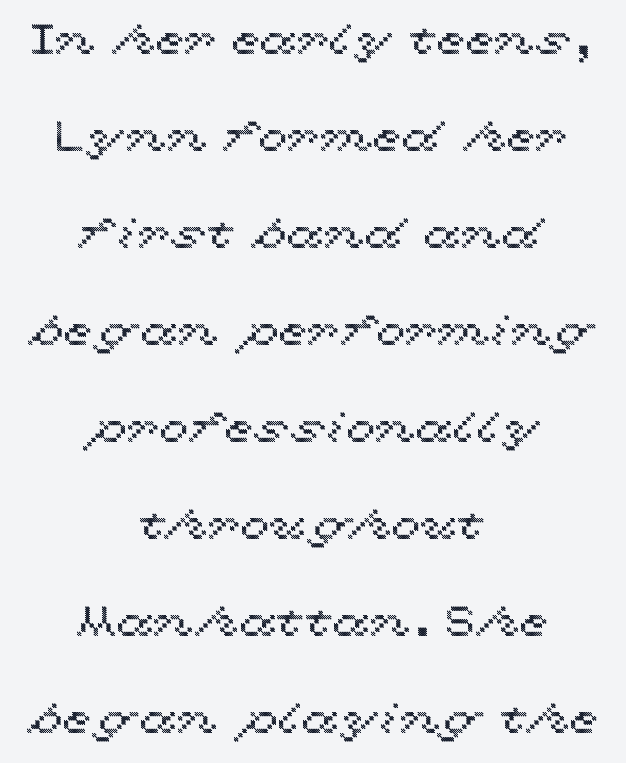
Q: Is the text italic (slanted)? A: Yes.
Q: Is the text underlined? A: No.
Q: How is the paragraph aligned? A: Centered.
Q: Is the spacing between letters normal or unusually wide? A: Normal.
Q: Is the spacing between lines tight, normal or loose? A: Loose.
Q: Width (condensed, normal, or wide)? A: Wide.
Q: x-height? A: Medium.
Q: Monospaced? A: No.
